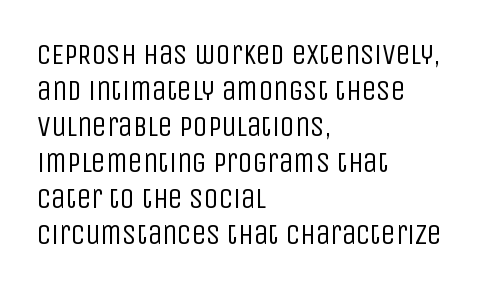
{"serif": "no", "italic": "no", "bold": "no", "weight": "regular", "width": "condensed", "stroke_contrast": "low", "x_height": "large", "monospaced": "no", "underline": "no", "align": "left", "line_spacing_ratio": 1.24, "letter_spacing": "normal", "letter_spacing_em": 0.0, "glyph_px": 29}
